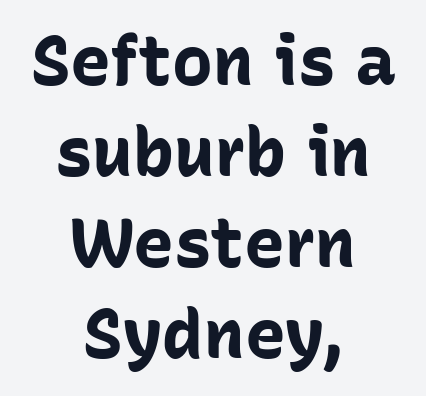
Each new line begins a customary step beneath the previous one. The typesetting leans heavy: a genuine bold. In terms of posture, this sample is upright. What stands out about the letter spacing? Nothing — it is the standard amount. Leftover space on each line is divided equally before and after the words.
